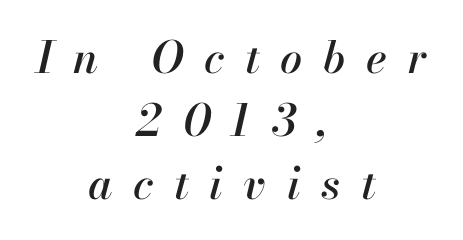
The image shows 44 px text type, italic (leaning right); set centered, normal line spacing (1.43x), unusually wide letter spacing (+0.47 em), not underlined; high stroke contrast and a small x-height.
